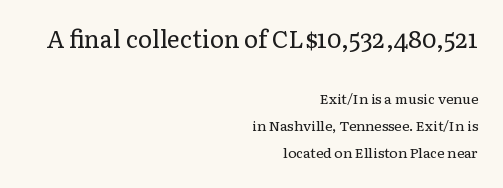
{"italic": "no", "bold": "no", "underline": "no", "align": "right", "line_spacing": "loose", "line_spacing_ratio": 1.92, "letter_spacing": "normal", "letter_spacing_em": 0.0, "larger_block": "first", "size_ratio": 1.71, "glyph_px": 24}
